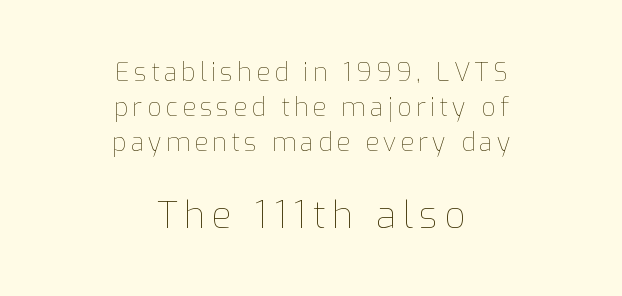
Q: Is the text bold? A: No.
Q: Is the text italic (slanted)? A: No, it is upright.
Q: Is the text underlined? A: No.
Q: How is the paragraph aligned? A: Centered.
Q: Is the spacing between lines tight, normal or loose? A: Normal.
Q: Which block of text is set in a larger size, the first (top) or the second (bottom)? A: The second (bottom) one.
Q: Width (condensed, normal, or wide)? A: Normal.
Q: Stroke contrast? A: Low.
Q: x-height? A: Medium.
Q: Monospaced? A: No.
